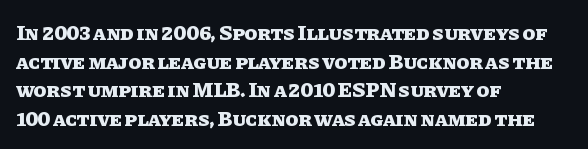
Q: Is the text bold? A: Yes.
Q: Is the text italic (slanted)? A: No, it is upright.
Q: Is the text underlined? A: No.
Q: How is the paragraph aligned? A: Left-aligned.
Q: Is the spacing between letters normal or unusually wide? A: Normal.
Q: Is the spacing between lines tight, normal or loose? A: Normal.
